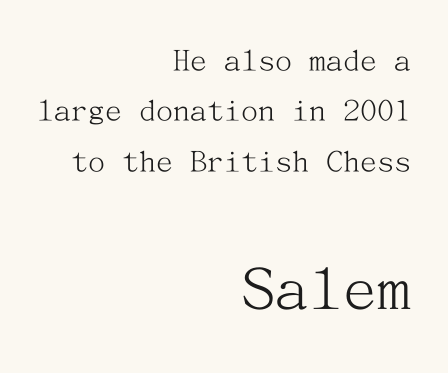
Q: Is the text bold? A: No.
Q: Is the text italic (slanted)? A: No, it is upright.
Q: Is the typeface a serif or a sans-serif typeface? A: Serif.
Q: Is the text underlined? A: No.
Q: How is the paragraph aligned? A: Right-aligned.
Q: Is the spacing between letters normal or unusually wide? A: Normal.
Q: Is the spacing between lines tight, normal or loose? A: Normal.
Q: Which block of text is set in a larger size, the first (top) or the second (bottom)? A: The second (bottom) one.
Q: Width (condensed, normal, or wide)? A: Normal.
Q: Stroke contrast? A: Medium.
Q: x-height? A: Medium.
